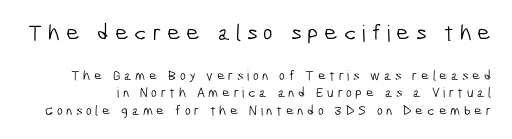
There is plenty of visible air inserted between adjacent glyphs. Check the space under the baseline: it is left empty. The typeface has the unassuming heft of standard copy or less. Larger block? The one above; the one below is distinctly smaller.
